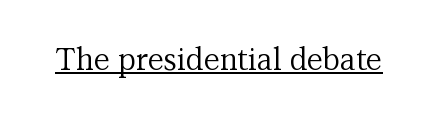
The image shows 30 px regular-weight serif type, upright; set normal letter spacing, underlined; medium stroke contrast and a medium x-height.
